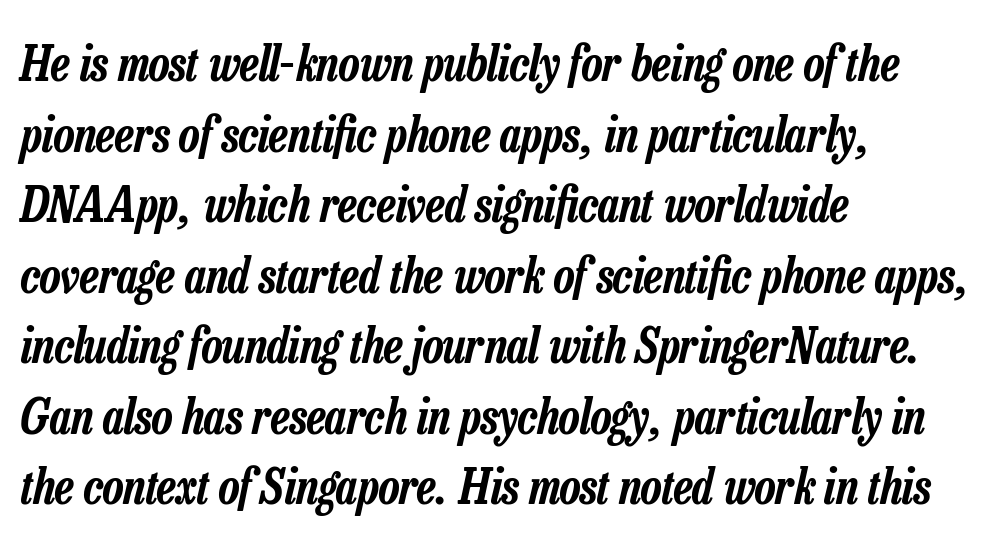
{"italic": "yes", "lean": "right", "slant_degrees": 13, "width": "condensed", "stroke_contrast": "low", "x_height": "medium", "monospaced": "no", "underline": "no", "align": "left", "line_spacing": "normal", "line_spacing_ratio": 1.47, "letter_spacing": "normal", "letter_spacing_em": 0.0, "glyph_px": 48}
